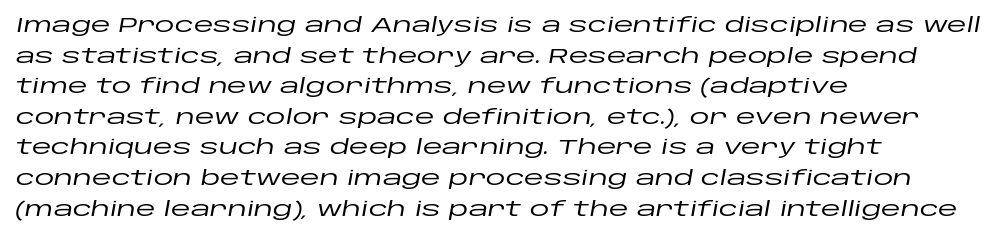
{"italic": "yes", "lean": "right", "slant_degrees": 10, "underline": "no", "align": "left", "line_spacing": "normal", "line_spacing_ratio": 1.53, "letter_spacing": "normal", "letter_spacing_em": 0.0, "glyph_px": 20}
